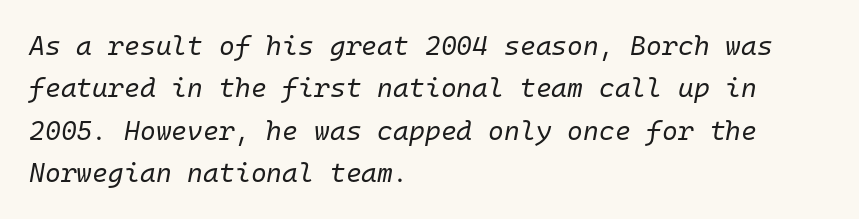
The image shows 27 px text type, italic (leaning right); set left-aligned, normal line spacing (1.57x), normal letter spacing, not underlined.
